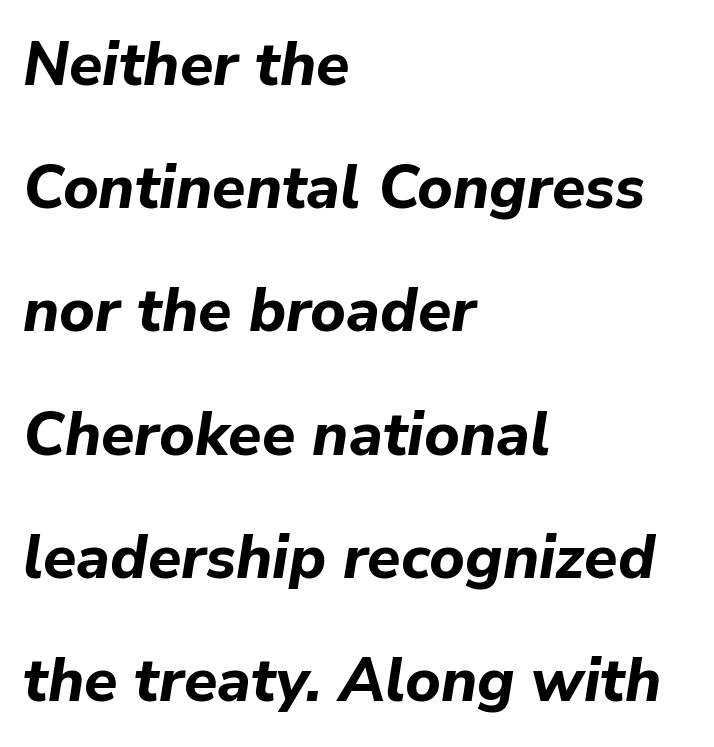
{"italic": "yes", "lean": "right", "slant_degrees": 9, "bold": "yes", "weight": "bold", "width": "normal", "stroke_contrast": "low", "x_height": "medium", "monospaced": "no", "underline": "no", "align": "left", "line_spacing": "loose", "line_spacing_ratio": 2.02, "letter_spacing": "normal", "letter_spacing_em": 0.0, "glyph_px": 61}
